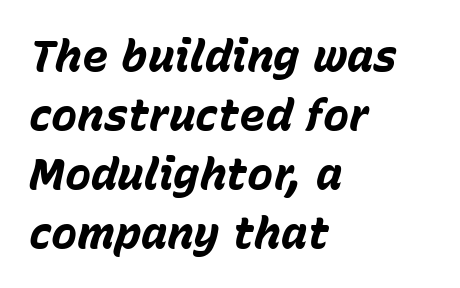
{"italic": "yes", "lean": "right", "slant_degrees": 15, "bold": "yes", "weight": "bold", "width": "normal", "stroke_contrast": "low", "x_height": "medium", "monospaced": "no", "underline": "no", "align": "left", "line_spacing": "normal", "line_spacing_ratio": 1.34, "letter_spacing": "normal", "letter_spacing_em": 0.0, "glyph_px": 44}
